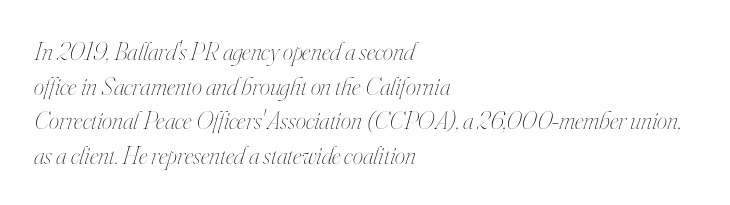
{"italic": "yes", "lean": "right", "slant_degrees": 16, "bold": "no", "underline": "no", "align": "left", "line_spacing": "normal", "line_spacing_ratio": 1.33, "letter_spacing": "normal", "letter_spacing_em": 0.0, "glyph_px": 26}
